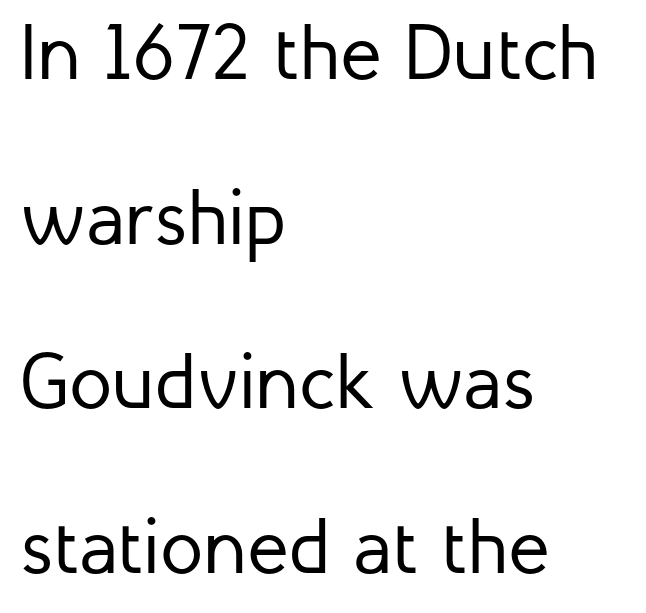
Q: Is the text bold? A: No.
Q: Is the text italic (slanted)? A: No, it is upright.
Q: Is the typeface a serif or a sans-serif typeface? A: Sans-serif.
Q: Is the text underlined? A: No.
Q: How is the paragraph aligned? A: Left-aligned.
Q: Is the spacing between letters normal or unusually wide? A: Normal.
Q: Is the spacing between lines tight, normal or loose? A: Loose.
Q: Width (condensed, normal, or wide)? A: Normal.
Q: Stroke contrast? A: Low.
Q: x-height? A: Medium.
Q: Monospaced? A: No.
